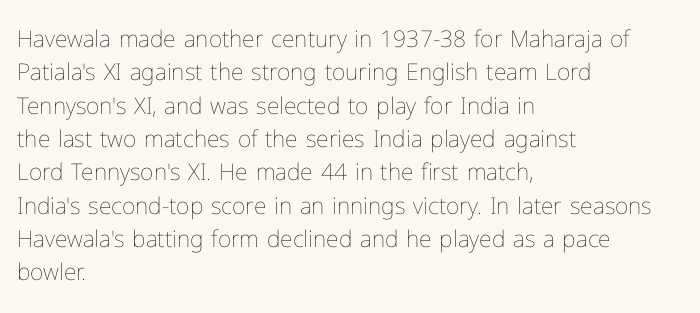
{"italic": "no", "bold": "no", "underline": "no", "align": "left", "line_spacing": "normal", "line_spacing_ratio": 1.45, "letter_spacing": "normal", "letter_spacing_em": 0.0, "glyph_px": 23}
